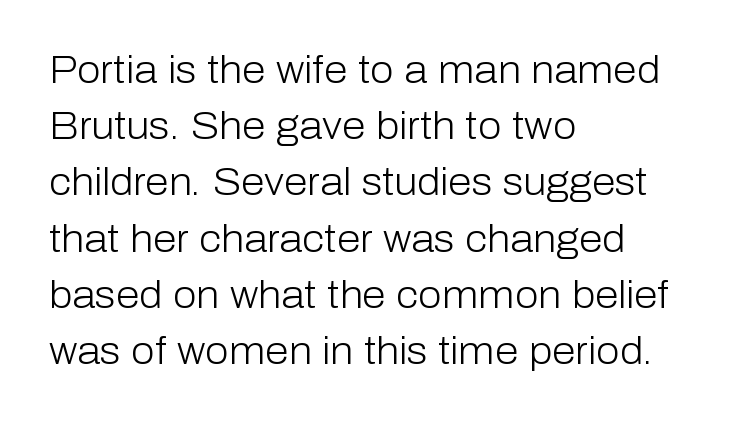
Q: Is the text bold? A: No.
Q: Is the text italic (slanted)? A: No, it is upright.
Q: Is the typeface a serif or a sans-serif typeface? A: Sans-serif.
Q: Is the text underlined? A: No.
Q: How is the paragraph aligned? A: Left-aligned.
Q: Is the spacing between letters normal or unusually wide? A: Normal.
Q: Is the spacing between lines tight, normal or loose? A: Normal.
Q: Width (condensed, normal, or wide)? A: Normal.
Q: Stroke contrast? A: Low.
Q: x-height? A: Medium.
Q: Monospaced? A: No.
